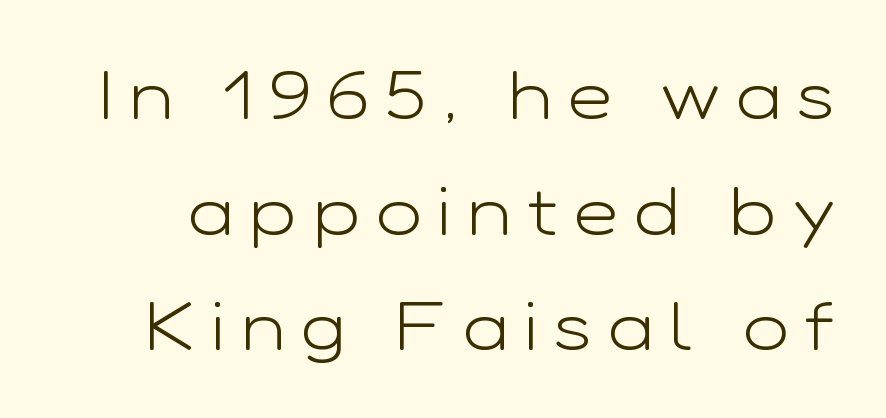
{"serif": "no", "italic": "no", "bold": "no", "weight": "light", "width": "wide", "stroke_contrast": "low", "x_height": "medium", "monospaced": "no", "underline": "no", "line_spacing": "normal", "line_spacing_ratio": 1.7, "letter_spacing": "wide", "letter_spacing_em": 0.24, "glyph_px": 68}
